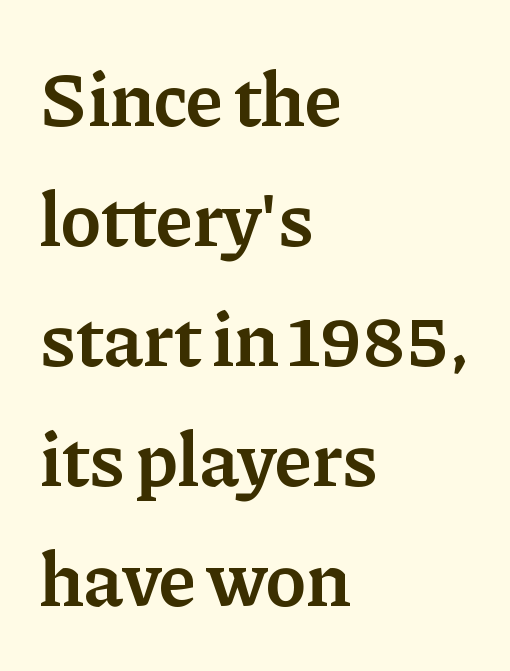
The image shows 77 px semibold serif type, upright; set left-aligned, normal line spacing (1.56x), normal letter spacing, not underlined; low stroke contrast and a medium x-height.
